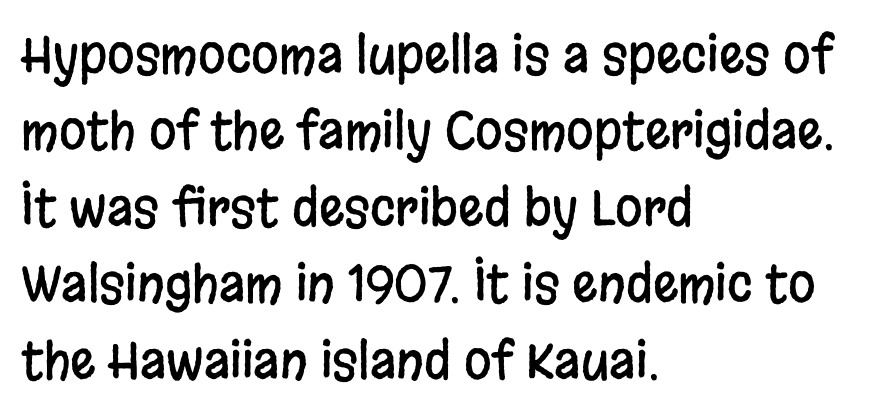
{"serif": "no", "italic": "no", "width": "condensed", "stroke_contrast": "low", "x_height": "large", "monospaced": "no", "underline": "no", "align": "left", "line_spacing": "normal", "line_spacing_ratio": 1.53, "letter_spacing": "normal", "letter_spacing_em": 0.0, "glyph_px": 50}
